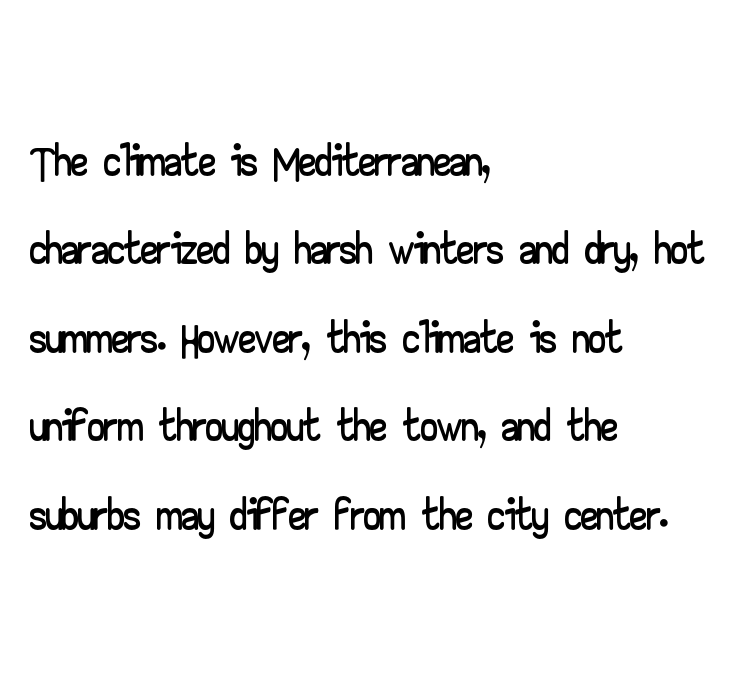
{"serif": "no", "italic": "no", "width": "wide", "stroke_contrast": "low", "x_height": "small", "monospaced": "no", "underline": "no", "align": "left", "line_spacing": "normal", "line_spacing_ratio": 1.32, "letter_spacing": "normal", "letter_spacing_em": 0.0, "glyph_px": 67}
